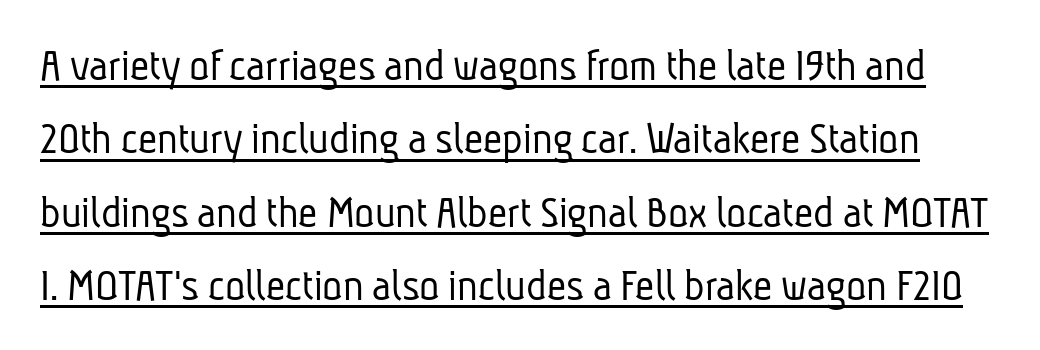
{"serif": "no", "bold": "no", "weight": "light", "width": "condensed", "stroke_contrast": "low", "x_height": "medium", "monospaced": "no", "underline": "yes", "line_spacing": "normal", "line_spacing_ratio": 1.56, "letter_spacing": "normal", "letter_spacing_em": 0.0, "glyph_px": 47}
